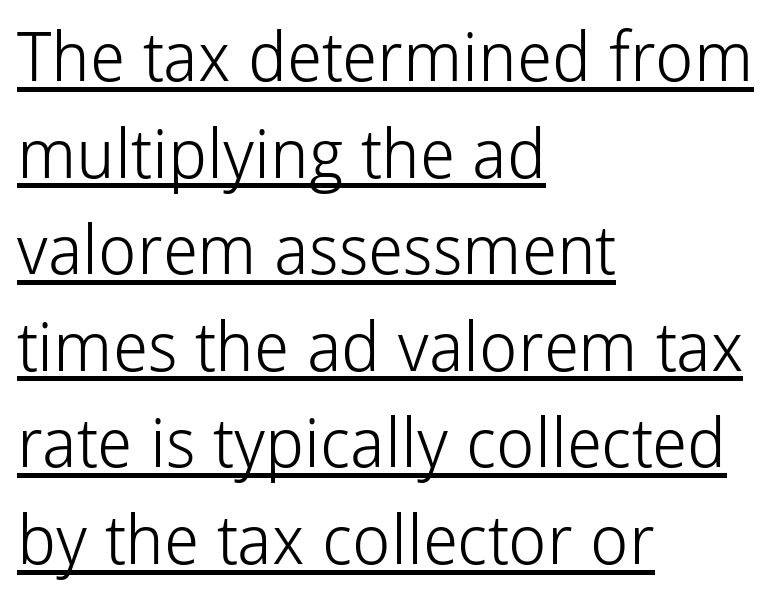
Q: Is the text bold? A: No.
Q: Is the text italic (slanted)? A: No, it is upright.
Q: Is the typeface a serif or a sans-serif typeface? A: Sans-serif.
Q: Is the text underlined? A: Yes.
Q: How is the paragraph aligned? A: Left-aligned.
Q: Is the spacing between letters normal or unusually wide? A: Normal.
Q: Is the spacing between lines tight, normal or loose? A: Normal.
Q: Width (condensed, normal, or wide)? A: Normal.
Q: Stroke contrast? A: Low.
Q: x-height? A: Medium.
Q: Monospaced? A: No.
